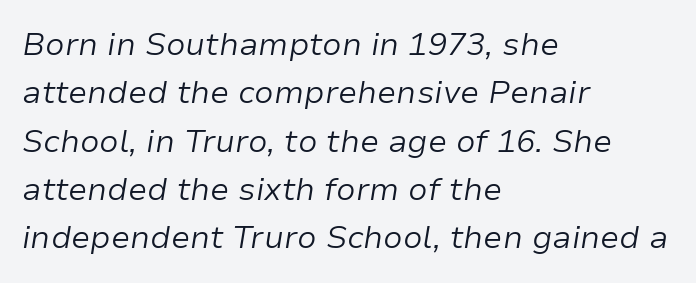
{"italic": "yes", "lean": "right", "slant_degrees": 9, "bold": "no", "weight": "light", "width": "normal", "stroke_contrast": "low", "x_height": "medium", "monospaced": "no", "underline": "no", "align": "left", "line_spacing": "normal", "line_spacing_ratio": 1.51, "letter_spacing": "normal", "letter_spacing_em": 0.0, "glyph_px": 32}
